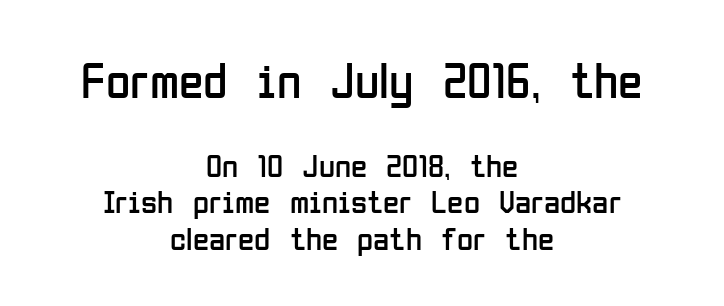
The compositor balanced each line on the midline. Top chunk: large. Bottom chunk: small. Descenders are the only things crossing below the line. Weight class: somewhere from thin through regular.
